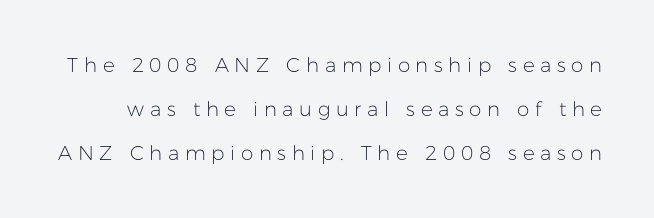
The image shows 20 px text type, upright; set loose line spacing (2.19x), unusually wide letter spacing (+0.28 em), not underlined.
